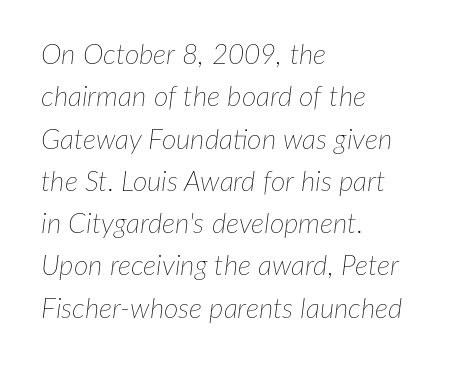
Q: Is the text bold? A: No.
Q: Is the text italic (slanted)? A: Yes, it leans right by about 7 degrees.
Q: Is the text underlined? A: No.
Q: How is the paragraph aligned? A: Left-aligned.
Q: Is the spacing between letters normal or unusually wide? A: Normal.
Q: Is the spacing between lines tight, normal or loose? A: Normal.
Q: Width (condensed, normal, or wide)? A: Normal.
Q: Stroke contrast? A: Low.
Q: x-height? A: Medium.
Q: Monospaced? A: No.
